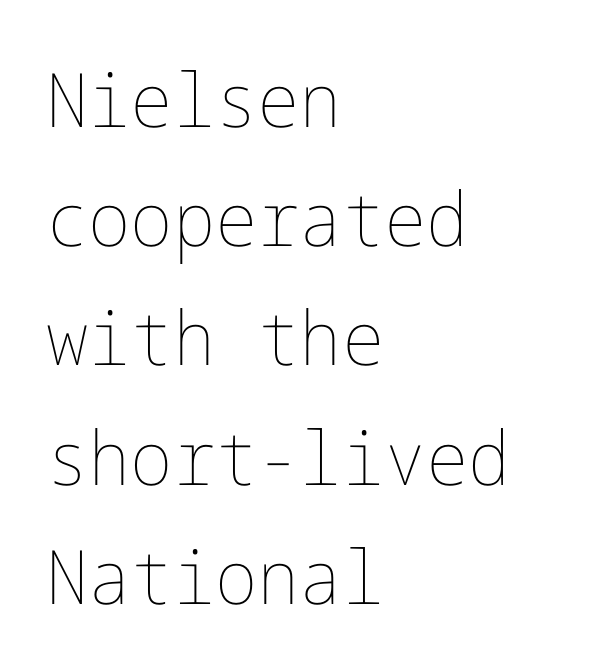
{"italic": "no", "bold": "no", "weight": "thin", "width": "normal", "stroke_contrast": "low", "x_height": "medium", "underline": "no", "align": "left", "line_spacing": "normal", "line_spacing_ratio": 1.59, "letter_spacing": "normal", "letter_spacing_em": 0.0, "glyph_px": 75}
